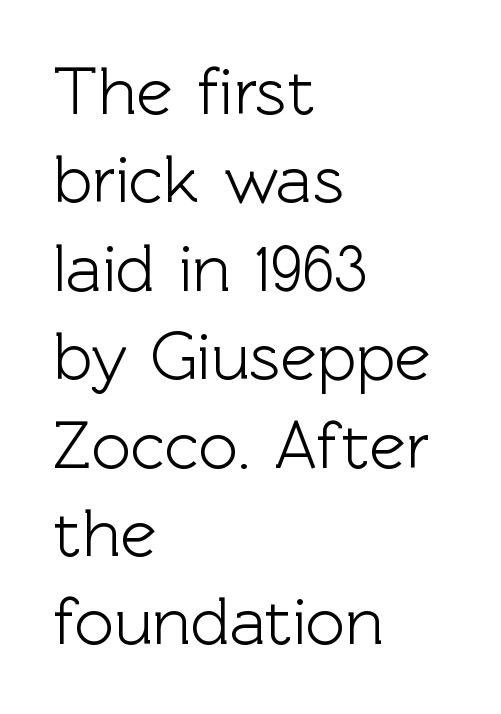
Q: Is the text italic (slanted)? A: No, it is upright.
Q: Is the typeface a serif or a sans-serif typeface? A: Sans-serif.
Q: Is the text underlined? A: No.
Q: How is the paragraph aligned? A: Left-aligned.
Q: Is the spacing between letters normal or unusually wide? A: Normal.
Q: Is the spacing between lines tight, normal or loose? A: Normal.
Q: Width (condensed, normal, or wide)? A: Normal.
Q: x-height? A: Medium.
Q: Monospaced? A: No.
